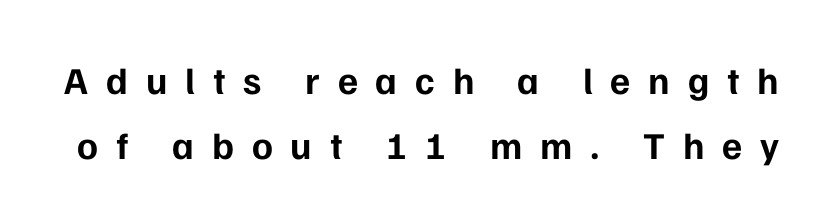
{"serif": "no", "italic": "no", "bold": "yes", "weight": "bold", "width": "normal", "stroke_contrast": "low", "x_height": "medium", "monospaced": "no", "underline": "no", "line_spacing": "normal", "line_spacing_ratio": 1.7, "letter_spacing": "wide", "letter_spacing_em": 0.47, "glyph_px": 38}
